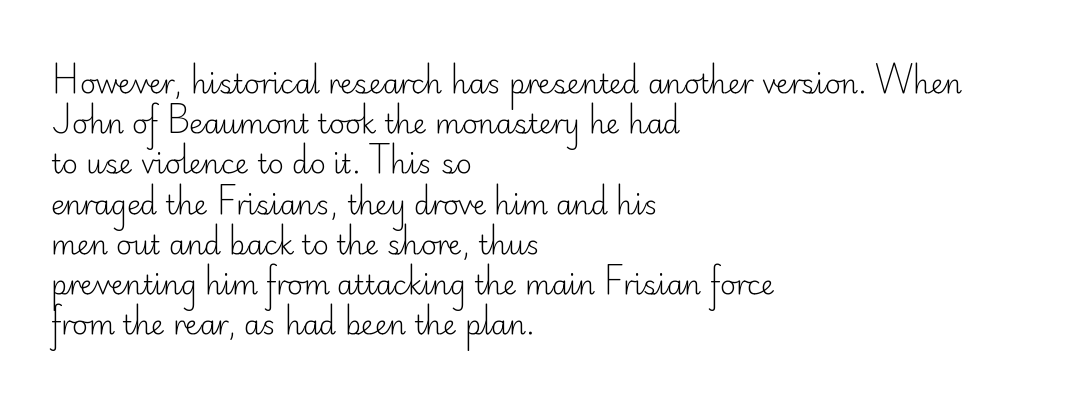
The image shows 27 px text type, upright; set left-aligned, normal line spacing (1.49x), normal letter spacing, not underlined.
